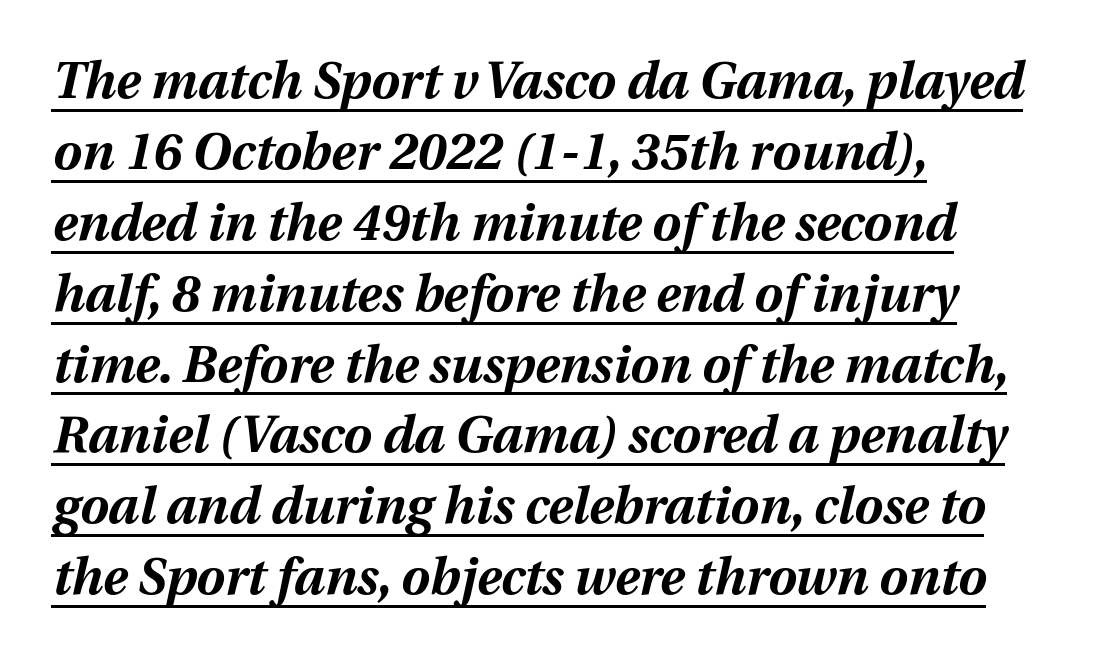
Q: Is the text bold? A: Yes.
Q: Is the text italic (slanted)? A: Yes, it leans right by about 12 degrees.
Q: Is the text underlined? A: Yes.
Q: How is the paragraph aligned? A: Left-aligned.
Q: Is the spacing between letters normal or unusually wide? A: Normal.
Q: Is the spacing between lines tight, normal or loose? A: Normal.
Q: Width (condensed, normal, or wide)? A: Normal.
Q: Stroke contrast? A: Medium.
Q: x-height? A: Medium.
Q: Monospaced? A: No.
